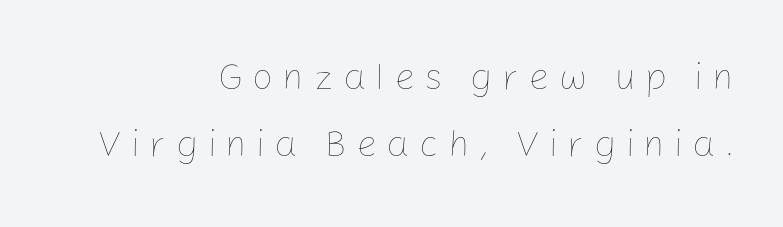
{"italic": "no", "bold": "no", "weight": "thin", "width": "normal", "stroke_contrast": "low", "x_height": "medium", "monospaced": "no", "underline": "no", "align": "right", "line_spacing_ratio": 1.81, "letter_spacing": "wide", "letter_spacing_em": 0.25, "glyph_px": 37}
